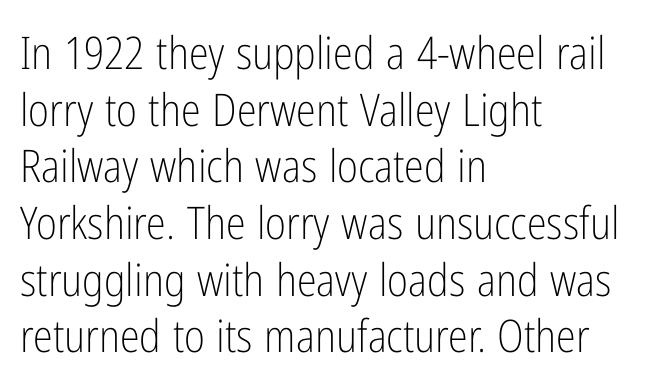
{"serif": "no", "italic": "no", "bold": "no", "weight": "light", "width": "condensed", "stroke_contrast": "low", "x_height": "medium", "monospaced": "no", "underline": "no", "align": "left", "line_spacing": "normal", "line_spacing_ratio": 1.26, "letter_spacing": "normal", "letter_spacing_em": 0.0, "glyph_px": 45}
